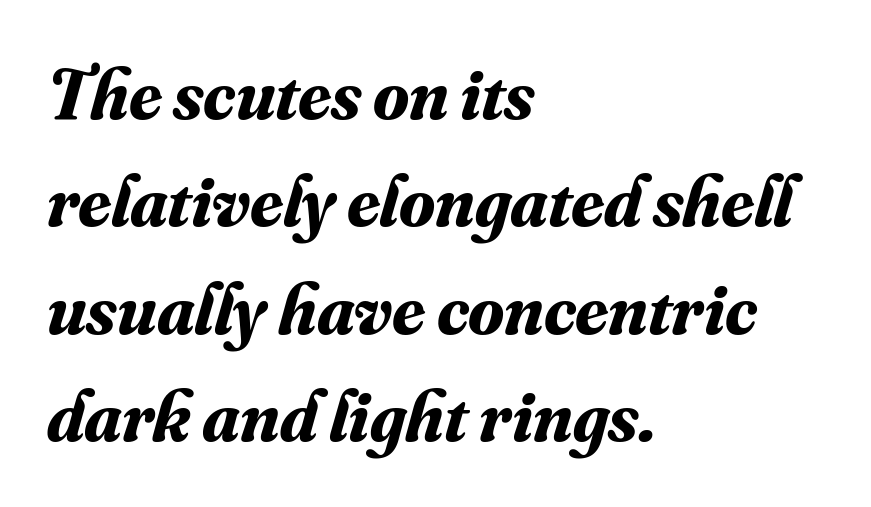
This sample uses a serif face. The text block is weighted toward the left margin, trailing off unevenly rightward. Varying glyph widths throughout — classic text-font behaviour. A full-strength bold gives these letters their thick strokes. An italicized treatment has been applied to the whole sample. A typesetter would call this zero additional tracking.
